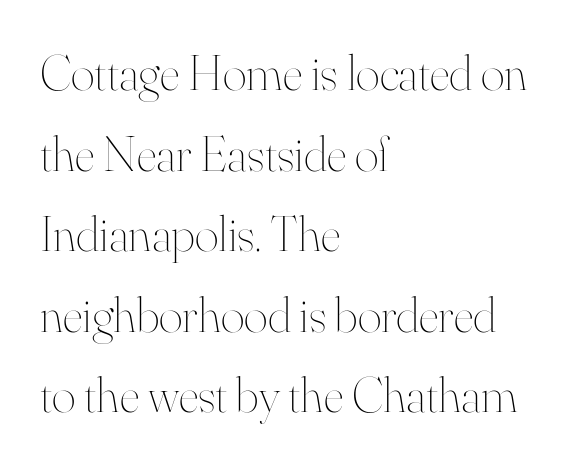
Q: Is the text bold? A: No.
Q: Is the text italic (slanted)? A: No, it is upright.
Q: Is the text underlined? A: No.
Q: How is the paragraph aligned? A: Left-aligned.
Q: Is the spacing between letters normal or unusually wide? A: Normal.
Q: Is the spacing between lines tight, normal or loose? A: Normal.
Q: Width (condensed, normal, or wide)? A: Normal.
Q: Stroke contrast? A: High.
Q: x-height? A: Small.
Q: Monospaced? A: No.
